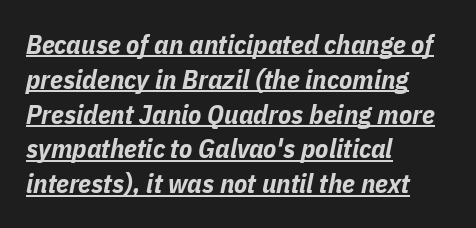
The image shows 27 px bold type, italic (leaning right); set left-aligned, normal line spacing (1.29x), normal letter spacing, underlined.
